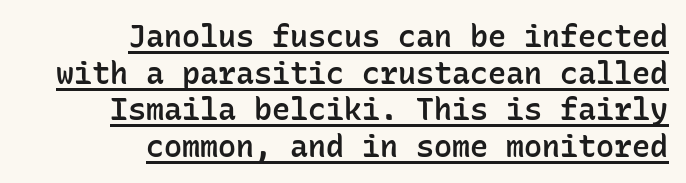
A roman cut, with each character standing at attention. These lines stack with their right ends in a neat column. The tracking reads as untouched default to a designer's eye. Beneath each row of characters lies a ruled line. Monospaced: the letters line up in strict vertical columns.
